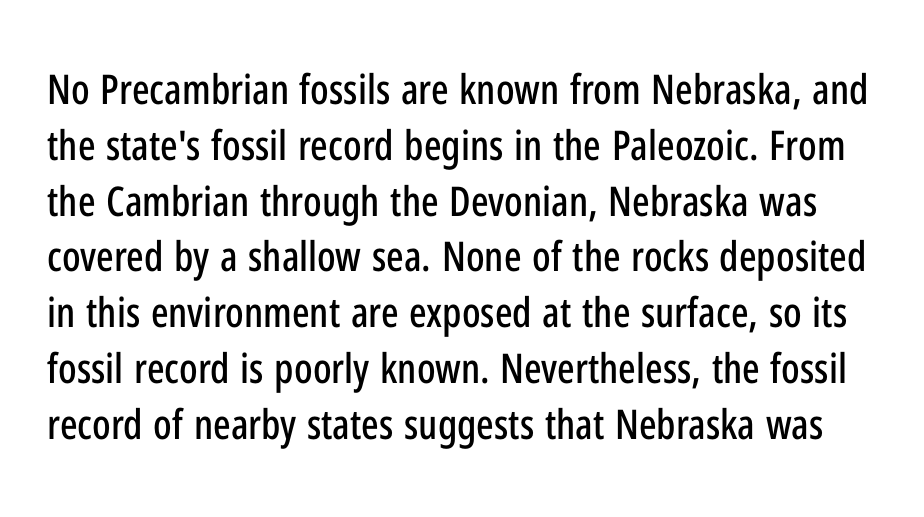
Q: Is the text italic (slanted)? A: No, it is upright.
Q: Is the typeface a serif or a sans-serif typeface? A: Sans-serif.
Q: Is the text underlined? A: No.
Q: Is the spacing between letters normal or unusually wide? A: Normal.
Q: Is the spacing between lines tight, normal or loose? A: Normal.
Q: Width (condensed, normal, or wide)? A: Condensed.
Q: Stroke contrast? A: Low.
Q: x-height? A: Medium.
Q: Monospaced? A: No.
